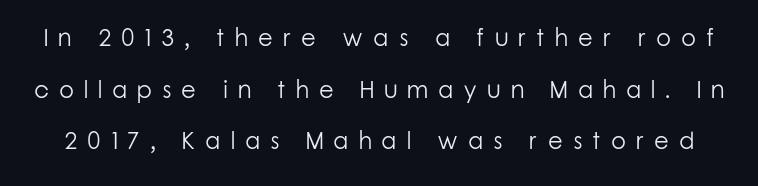
Spacing between characters has been opened up far beyond the box default. In terms of posture, this sample is upright. These lines stand farther apart than default settings would place them. No word sits above an underline. Letters have the restrained weight of plain body copy at most.
